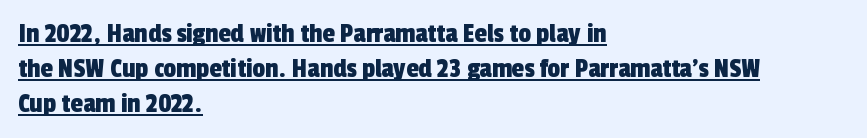
Layout note: lines flush left. These characters rest on top of a visible drawn line. Are there feet on the stems? There aren't — it's a sans. Leading matches the norm, producing a regular column. The passage shown has conventional tracking throughout.
